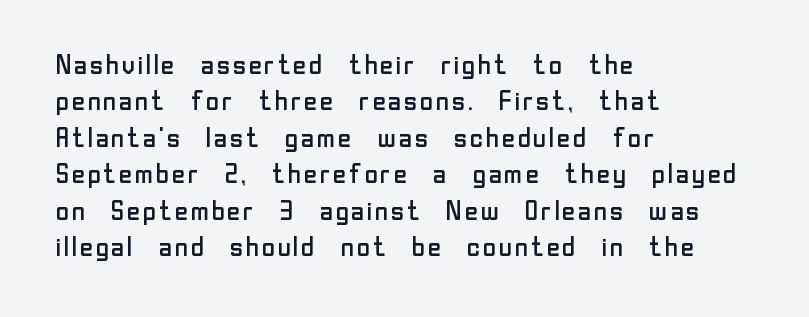
Q: Is the text bold? A: No.
Q: Is the text italic (slanted)? A: No, it is upright.
Q: Is the text underlined? A: No.
Q: How is the paragraph aligned? A: Left-aligned.
Q: Is the spacing between letters normal or unusually wide? A: Normal.
Q: Is the spacing between lines tight, normal or loose? A: Normal.
